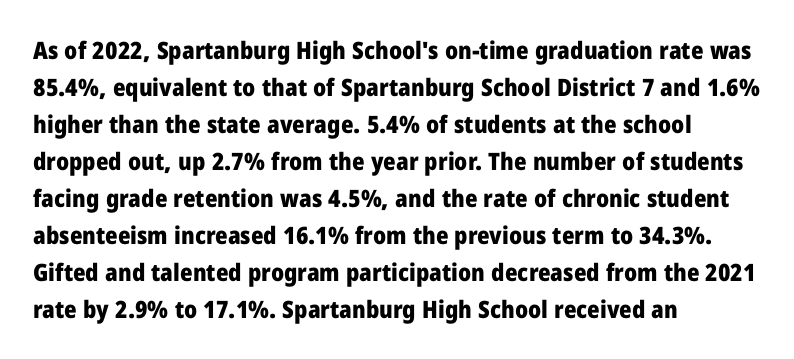
Q: Is the text bold? A: Yes.
Q: Is the text italic (slanted)? A: No, it is upright.
Q: Is the text underlined? A: No.
Q: How is the paragraph aligned? A: Left-aligned.
Q: Is the spacing between letters normal or unusually wide? A: Normal.
Q: Is the spacing between lines tight, normal or loose? A: Normal.
